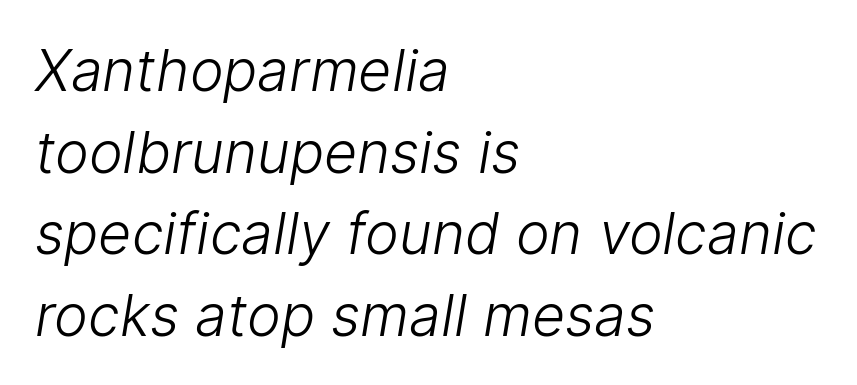
{"serif": "no", "bold": "no", "weight": "light", "width": "normal", "stroke_contrast": "low", "x_height": "medium", "monospaced": "no", "underline": "no", "align": "left", "line_spacing": "normal", "line_spacing_ratio": 1.43, "letter_spacing": "normal", "letter_spacing_em": 0.0, "glyph_px": 57}
